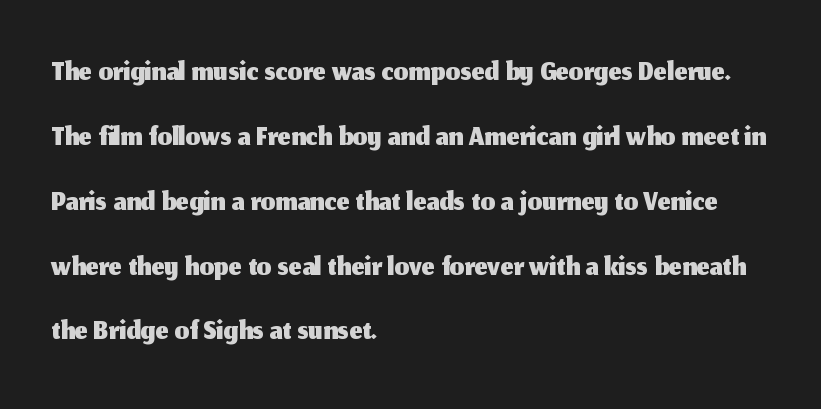
{"serif": "no", "italic": "no", "width": "normal", "stroke_contrast": "medium", "x_height": "medium", "monospaced": "no", "underline": "no", "align": "left", "line_spacing": "normal", "line_spacing_ratio": 1.41, "letter_spacing": "normal", "letter_spacing_em": 0.0, "glyph_px": 46}
